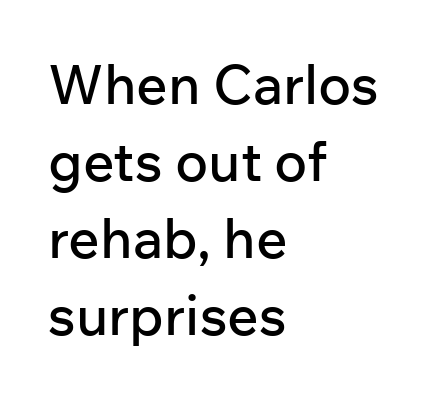
The image shows 55 px sans-serif type, upright; set left-aligned, normal line spacing (1.4x), normal letter spacing, not underlined; low stroke contrast and a medium x-height.
